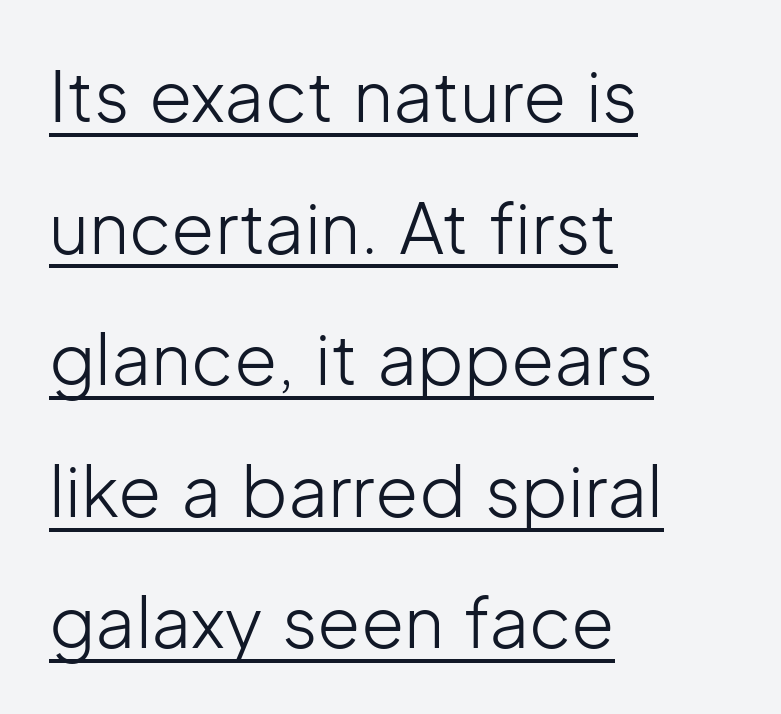
Q: Is the text bold? A: No.
Q: Is the text italic (slanted)? A: No, it is upright.
Q: Is the typeface a serif or a sans-serif typeface? A: Sans-serif.
Q: Is the text underlined? A: Yes.
Q: How is the paragraph aligned? A: Left-aligned.
Q: Is the spacing between letters normal or unusually wide? A: Normal.
Q: Width (condensed, normal, or wide)? A: Normal.
Q: Stroke contrast? A: Low.
Q: x-height? A: Medium.
Q: Monospaced? A: No.
